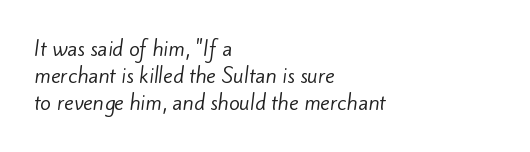
{"bold": "no", "underline": "no", "align": "left", "line_spacing": "normal", "line_spacing_ratio": 1.34, "letter_spacing": "normal", "letter_spacing_em": 0.0, "glyph_px": 20}
